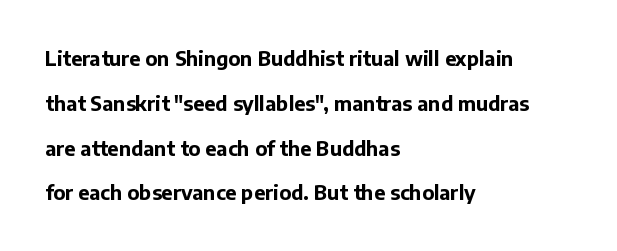
Here the glyphs are tracked normally, forming tight word shapes. Is the type bold? Yes — the strokes are clearly thick and heavy. How would I describe the line gaps? Wide and relaxed. When letters stand straight like this, we call the style roman or upright. These lines are set flush left with a ragged right edge.
